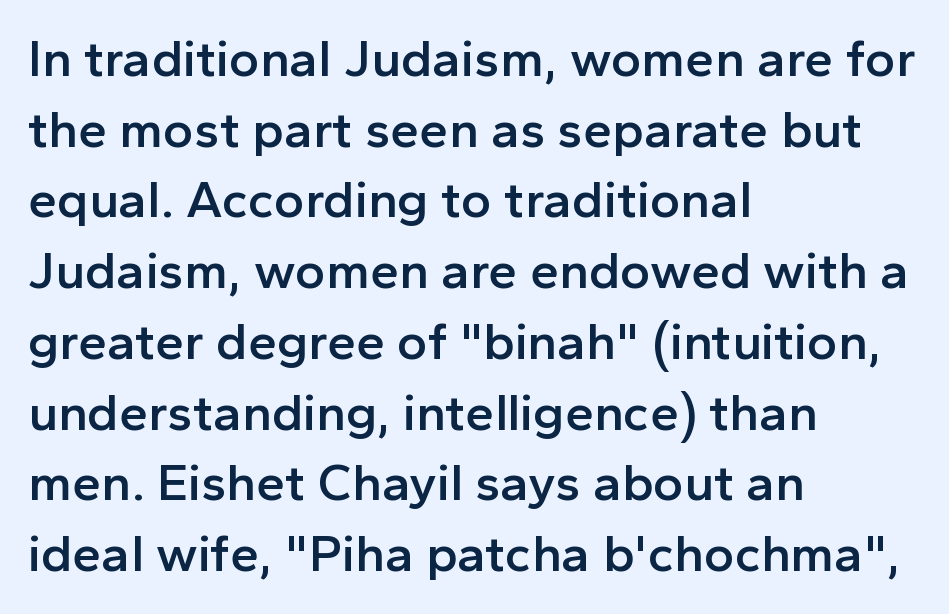
Q: Is the text bold? A: Semi-bold.
Q: Is the text italic (slanted)? A: No, it is upright.
Q: Is the typeface a serif or a sans-serif typeface? A: Sans-serif.
Q: Is the text underlined? A: No.
Q: How is the paragraph aligned? A: Left-aligned.
Q: Is the spacing between letters normal or unusually wide? A: Normal.
Q: Is the spacing between lines tight, normal or loose? A: Normal.
Q: Width (condensed, normal, or wide)? A: Normal.
Q: x-height? A: Medium.
Q: Monospaced? A: No.
